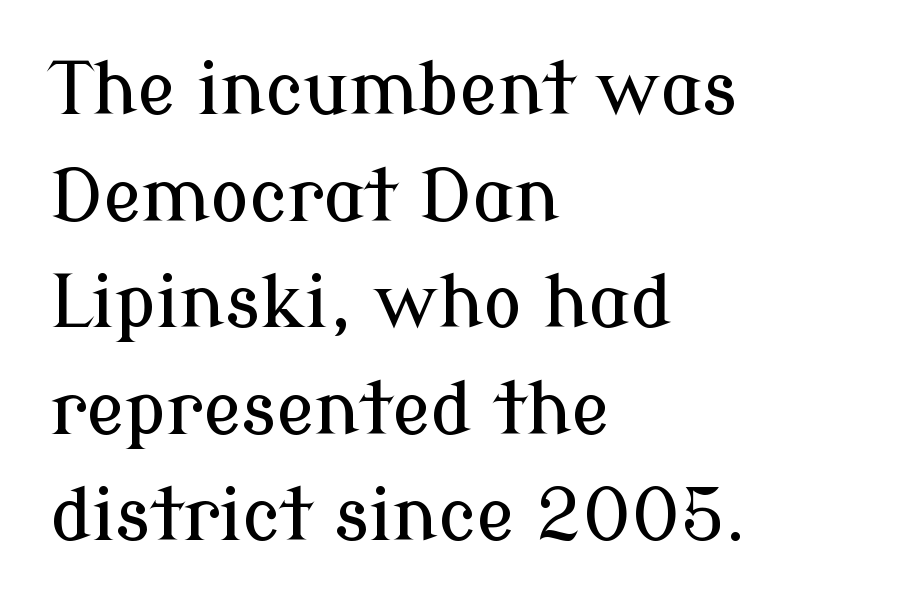
Q: Is the text italic (slanted)? A: No, it is upright.
Q: Is the typeface a serif or a sans-serif typeface? A: Serif.
Q: Is the text underlined? A: No.
Q: How is the paragraph aligned? A: Left-aligned.
Q: Is the spacing between letters normal or unusually wide? A: Normal.
Q: Is the spacing between lines tight, normal or loose? A: Normal.
Q: Width (condensed, normal, or wide)? A: Normal.
Q: Stroke contrast? A: Low.
Q: x-height? A: Medium.
Q: Monospaced? A: No.
